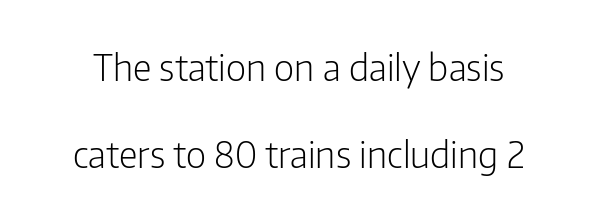
Stems here are at most as thick as an everyday book face. Serifs: no, the terminals of the letterforms are clean. The letters sit at their default tracking, neither squeezed nor spread. The space directly below the letters is spotless. The letters advance in unequal steps, a hallmark of proportional type. Posture: upright roman.
